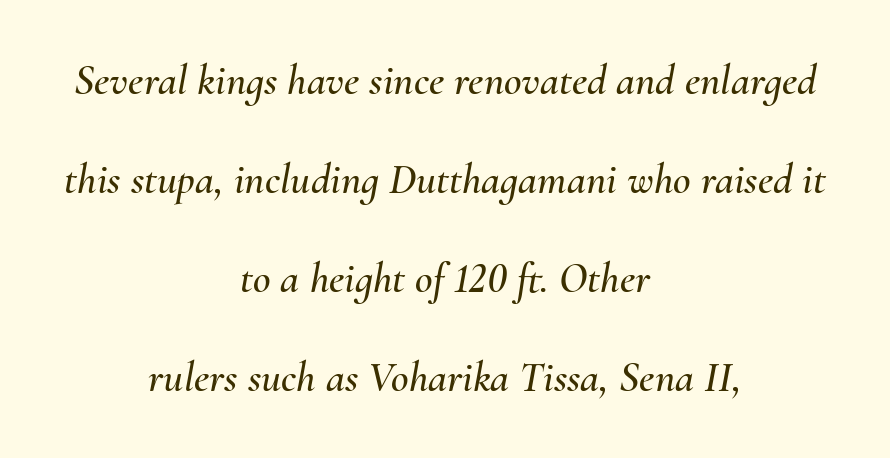
{"italic": "yes", "lean": "right", "slant_degrees": 10, "width": "normal", "stroke_contrast": "medium", "x_height": "small", "monospaced": "no", "underline": "no", "align": "center", "line_spacing": "loose", "line_spacing_ratio": 2.3, "letter_spacing": "normal", "letter_spacing_em": 0.0, "glyph_px": 43}
